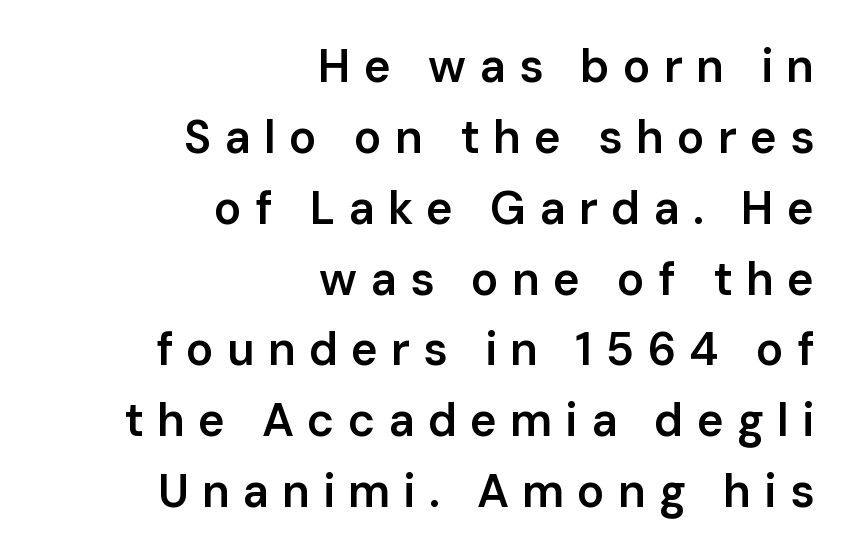
Q: Is the text bold? A: Semi-bold.
Q: Is the text italic (slanted)? A: No, it is upright.
Q: Is the typeface a serif or a sans-serif typeface? A: Sans-serif.
Q: Is the text underlined? A: No.
Q: How is the paragraph aligned? A: Right-aligned.
Q: Is the spacing between letters normal or unusually wide? A: Unusually wide.
Q: Is the spacing between lines tight, normal or loose? A: Normal.
Q: Width (condensed, normal, or wide)? A: Normal.
Q: Stroke contrast? A: Low.
Q: x-height? A: Medium.
Q: Monospaced? A: No.
